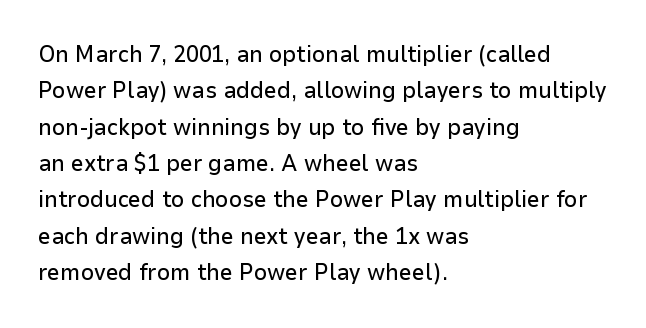
The image shows 23 px text type, upright; set left-aligned, normal line spacing (1.58x), normal letter spacing, not underlined.
